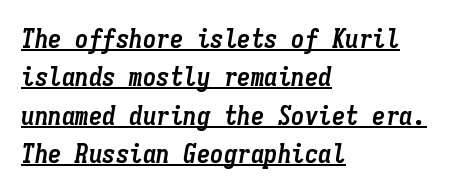
Is the type slanted? Yes — the strokes lean at a clear angle. These characters rest on top of a visible drawn line. Emphasis by weight is at full strength: bold. The rendering uses a moderate line-height, typical for paragraphs. Every row of glyphs begins at an identical x-position on the left. What stands out about the letter spacing? Nothing — it is the standard amount.
